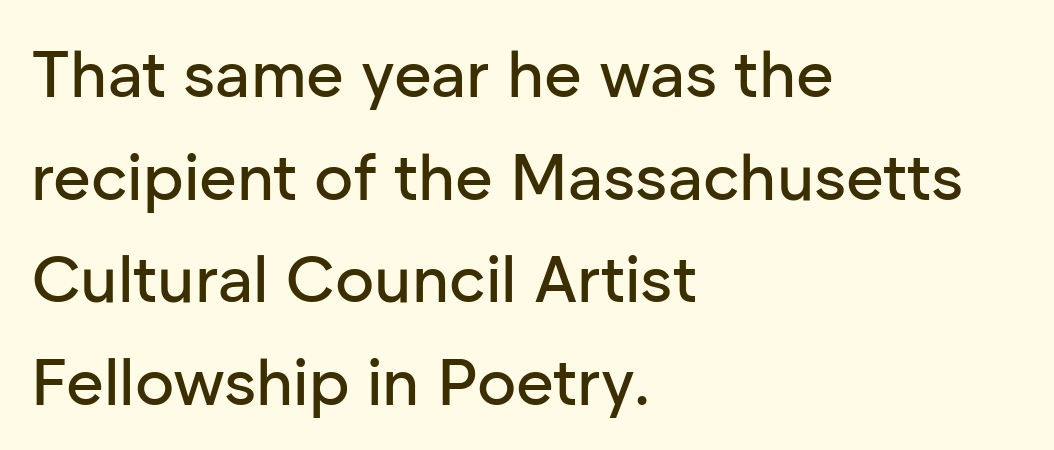
Is the letter spacing exaggerated? No — it looks like the ordinary default. This sample is left-justified, so line endings fall wherever the words run out. Has an underline been added? It has not. Looks like regular typesetting: each glyph gets only the width it needs. Posture: vertical. Vertically, the passage feels balanced, rows spaced as you'd expect.
